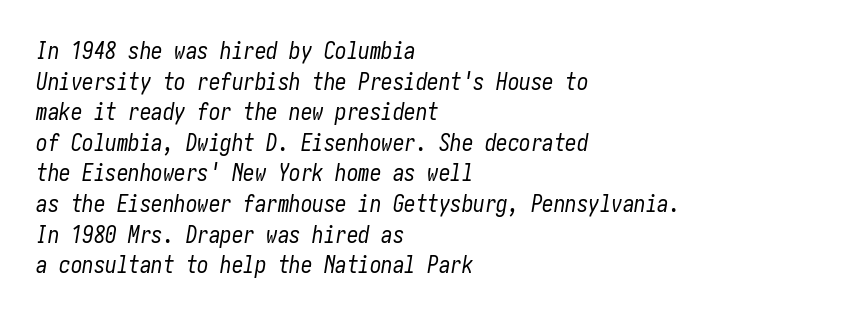
The image shows 23 px text type, italic (leaning right); set left-aligned, normal line spacing (1.33x), normal letter spacing, not underlined.
